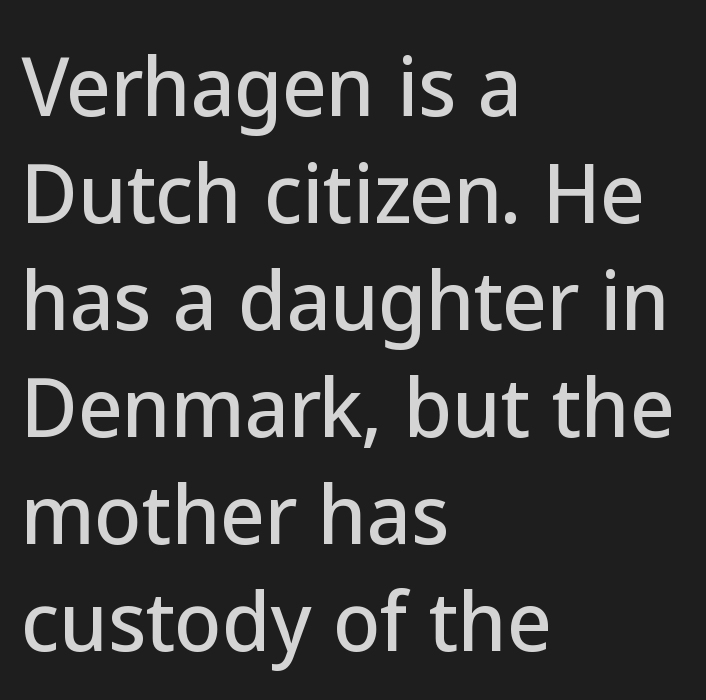
{"serif": "no", "italic": "no", "width": "normal", "stroke_contrast": "low", "x_height": "medium", "monospaced": "no", "underline": "no", "align": "left", "line_spacing": "normal", "line_spacing_ratio": 1.39, "letter_spacing": "normal", "letter_spacing_em": 0.0, "glyph_px": 77}
